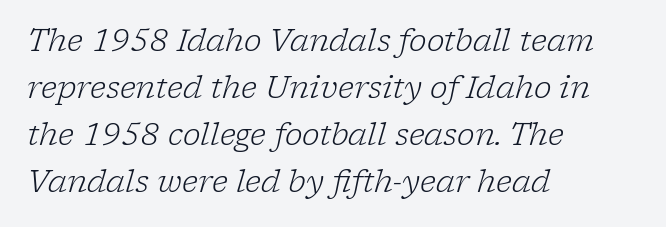
{"serif": "yes", "italic": "yes", "lean": "right", "slant_degrees": 17, "bold": "no", "weight": "light", "width": "normal", "stroke_contrast": "low", "x_height": "medium", "monospaced": "no", "underline": "no", "align": "left", "line_spacing": "normal", "line_spacing_ratio": 1.57, "letter_spacing": "normal", "letter_spacing_em": 0.0, "glyph_px": 30}
